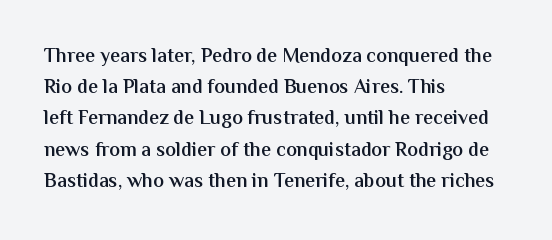
Q: Is the text bold? A: Semi-bold.
Q: Is the text italic (slanted)? A: No, it is upright.
Q: Is the text underlined? A: No.
Q: How is the paragraph aligned? A: Left-aligned.
Q: Is the spacing between letters normal or unusually wide? A: Normal.
Q: Is the spacing between lines tight, normal or loose? A: Normal.
